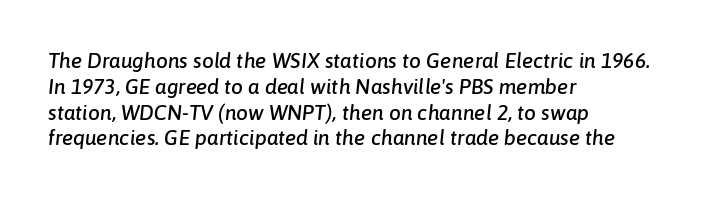
{"italic": "yes", "lean": "right", "slant_degrees": 6, "underline": "no", "align": "left", "line_spacing_ratio": 1.23, "letter_spacing": "normal", "letter_spacing_em": 0.0, "glyph_px": 21}
